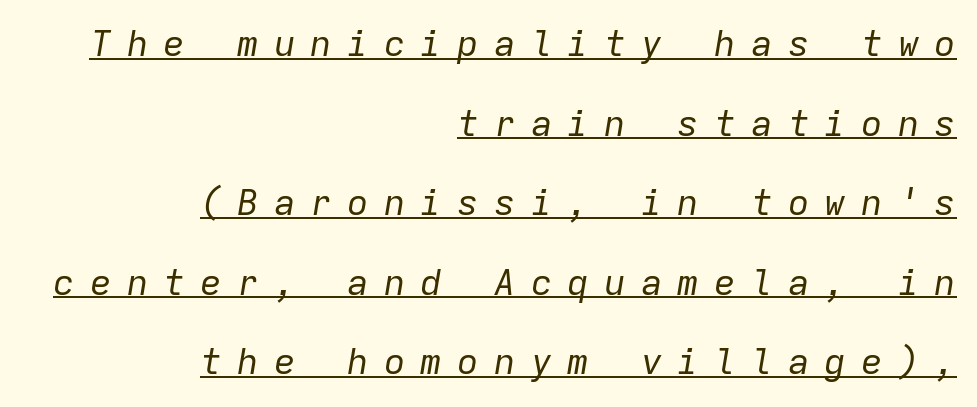
{"italic": "yes", "lean": "right", "slant_degrees": 9, "bold": "no", "weight": "regular", "width": "normal", "stroke_contrast": "low", "x_height": "medium", "monospaced": "yes", "underline": "yes", "align": "right", "line_spacing": "loose", "line_spacing_ratio": 2.21, "letter_spacing": "wide", "letter_spacing_em": 0.42, "glyph_px": 36}
